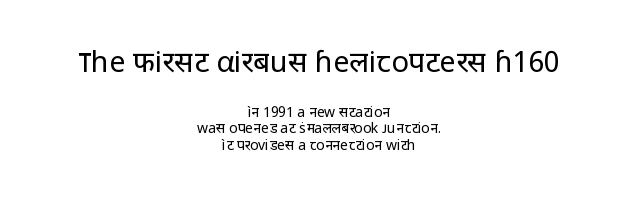
Q: Is the text bold? A: No.
Q: Is the text italic (slanted)? A: No, it is upright.
Q: Is the typeface a serif or a sans-serif typeface? A: Sans-serif.
Q: Is the text underlined? A: No.
Q: How is the paragraph aligned? A: Centered.
Q: Is the spacing between letters normal or unusually wide? A: Normal.
Q: Which block of text is set in a larger size, the first (top) or the second (bottom)? A: The first (top) one.
Q: Width (condensed, normal, or wide)? A: Normal.
Q: Stroke contrast? A: Low.
Q: x-height? A: Medium.
Q: Monospaced? A: No.
